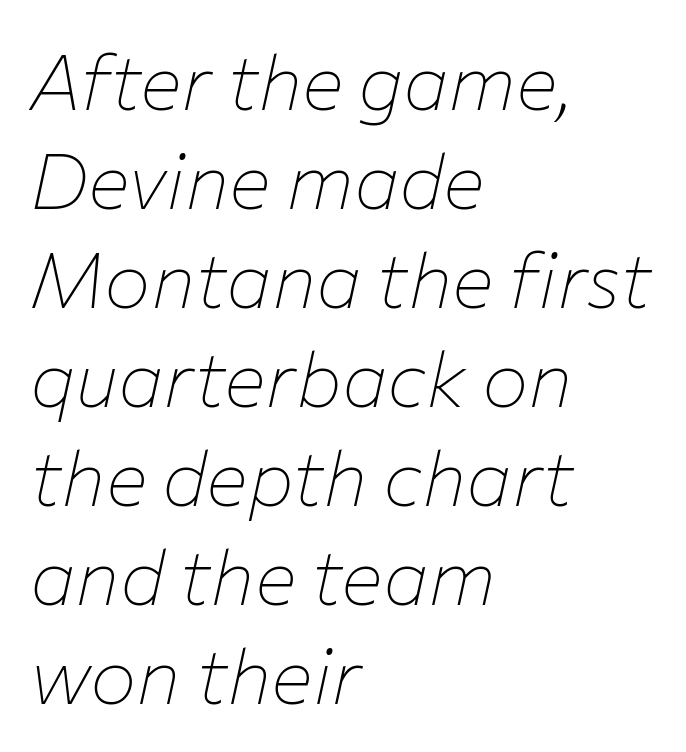
The image shows 78 px thin type, italic (leaning right); set left-aligned, normal line spacing (1.27x), normal letter spacing, not underlined; low stroke contrast and a medium x-height.
